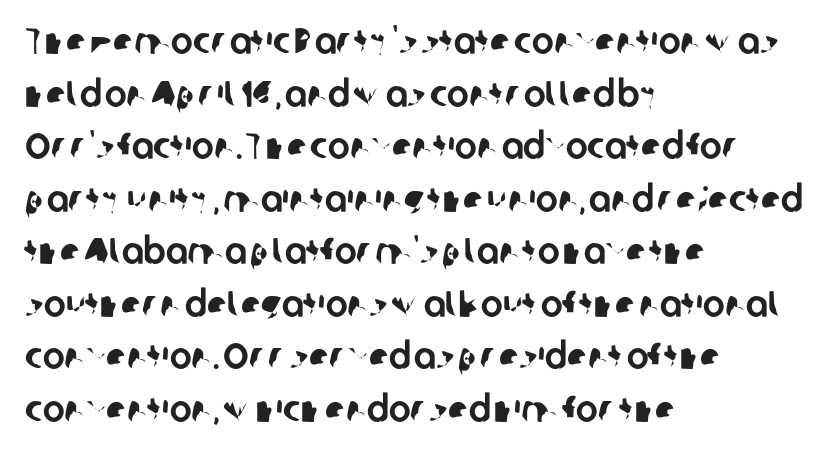
This sample keeps an unexceptional amount of space between lines. The rendering uses natural spacing where letterforms have individual widths. Only glyphs here, with clear space below each row. The rag falls on the right side of this text block. Regarding serifs, this sample does without them. The line texture is even and compact thanks to regular tracking.
